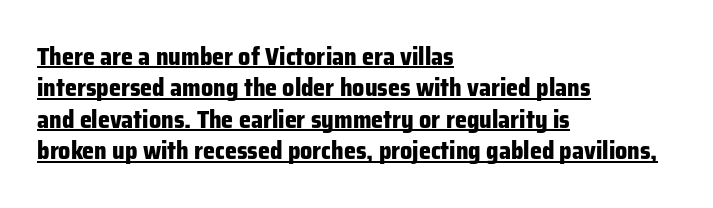
Every letter is thick-stroked: bold, no question. The rag falls on the right side of this text block. Standard letterfit; no display-style spreading of the glyphs. Emphasis is given by a line drawn under the lettering.
